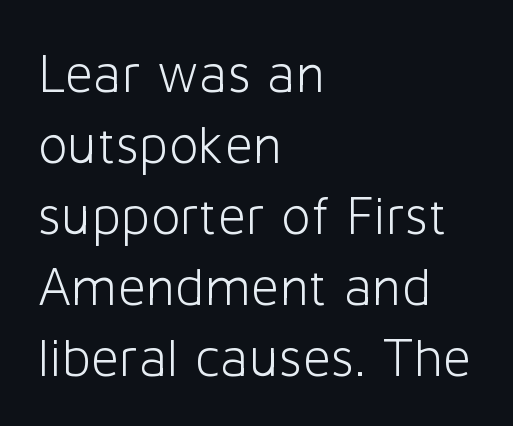
Q: Is the text bold? A: No.
Q: Is the text italic (slanted)? A: No, it is upright.
Q: Is the typeface a serif or a sans-serif typeface? A: Sans-serif.
Q: Is the text underlined? A: No.
Q: How is the paragraph aligned? A: Left-aligned.
Q: Is the spacing between letters normal or unusually wide? A: Normal.
Q: Is the spacing between lines tight, normal or loose? A: Normal.
Q: Width (condensed, normal, or wide)? A: Normal.
Q: Stroke contrast? A: Low.
Q: x-height? A: Medium.
Q: Monospaced? A: No.
